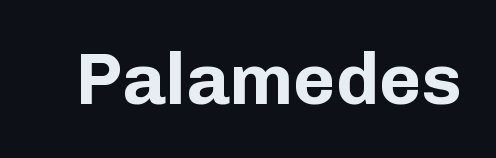
The image shows 73 px bold sans-serif type, upright; set normal letter spacing, not underlined; low stroke contrast and a medium x-height.
